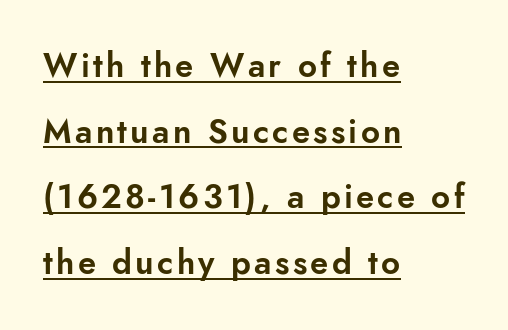
The image shows 33 px sans-serif type, upright; set left-aligned, loose line spacing (1.99x), underlined; low stroke contrast and a small x-height.
